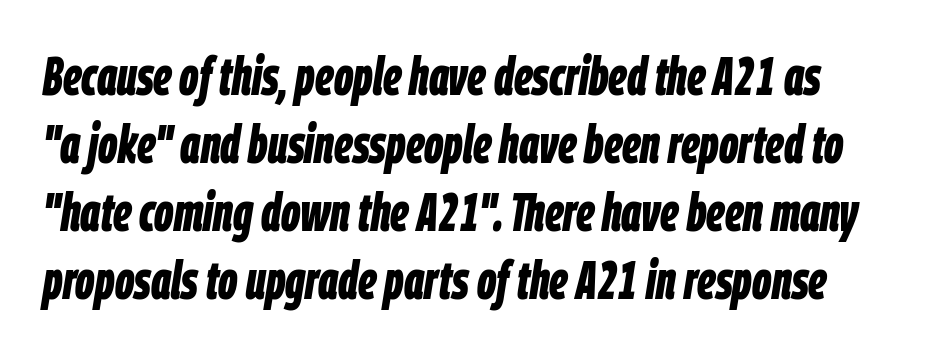
The image shows 53 px bold, condensed type, italic (leaning right); set normal line spacing (1.28x), normal letter spacing, not underlined; low stroke contrast and a large x-height.
